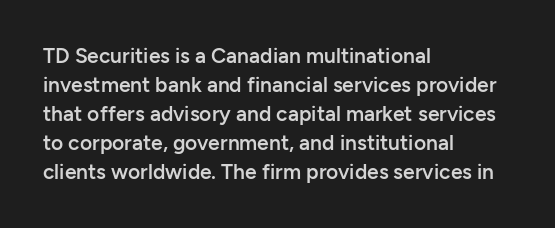
The image shows 21 px text type, upright; set left-aligned, normal line spacing (1.38x), normal letter spacing, not underlined.
